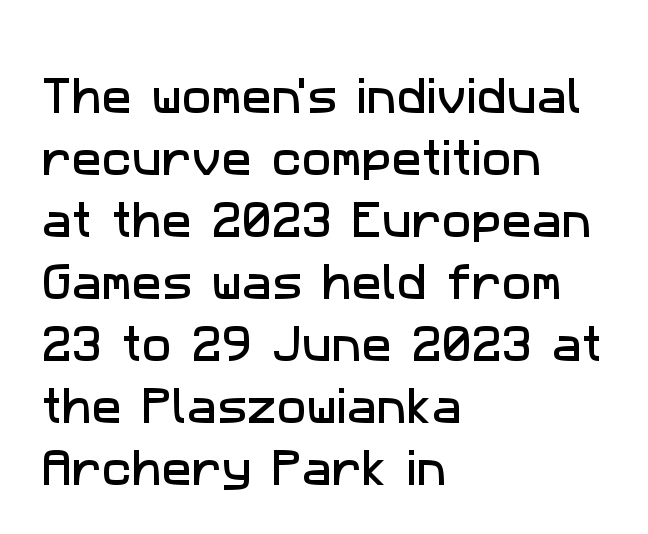
Note: no serifs on the glyphs. Each word holds together tightly as a unit, with standard inter-letter gaps. Each line starts at the same left margin while the right side varies. Summary of vertical rhythm: regular, with standard interline spacing. The strip under each line holds only bare page. Looks like regular typesetting: each glyph gets only the width it needs.
